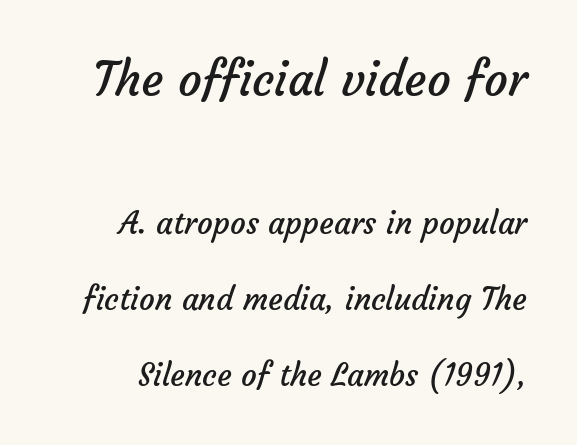
The image shows 47 px regular-weight sans-serif type; set loose line spacing (2.45x), normal letter spacing, not underlined; the first (top) block is 1.52x larger; low stroke contrast and a medium x-height.
